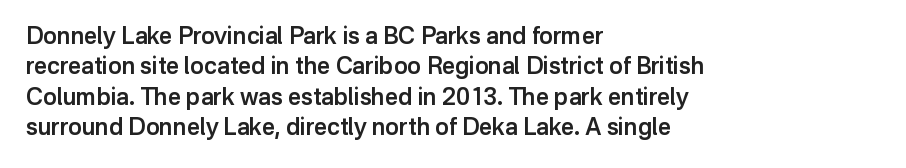
{"italic": "no", "bold": "semi", "underline": "no", "align": "left", "line_spacing": "normal", "line_spacing_ratio": 1.32, "letter_spacing": "normal", "letter_spacing_em": 0.0, "glyph_px": 23}
